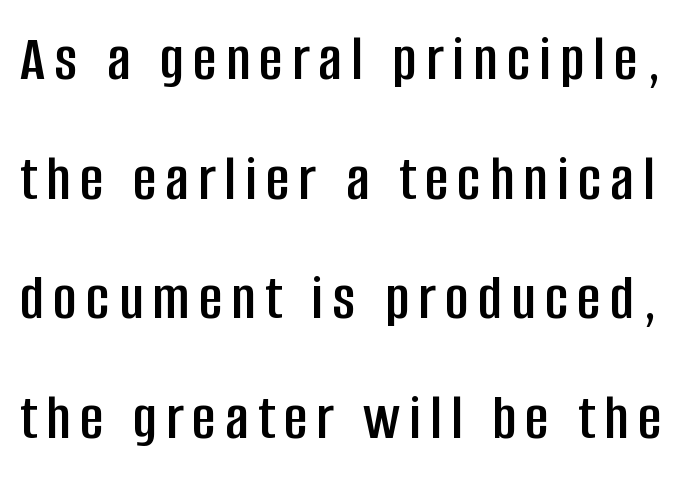
{"serif": "no", "italic": "no", "width": "condensed", "stroke_contrast": "low", "x_height": "large", "monospaced": "no", "underline": "no", "line_spacing_ratio": 1.84, "glyph_px": 65}
